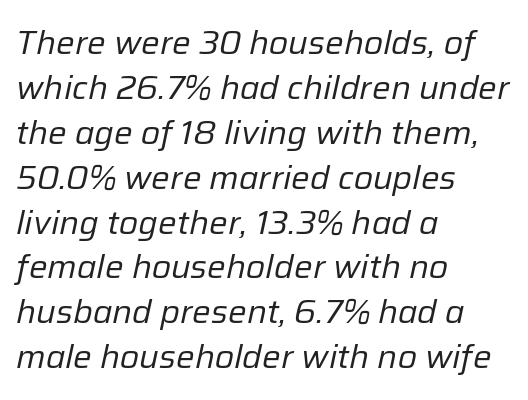
The image shows 33 px regular-weight type, italic (leaning right); set left-aligned, normal line spacing (1.36x), normal letter spacing, not underlined; low stroke contrast and a medium x-height.
